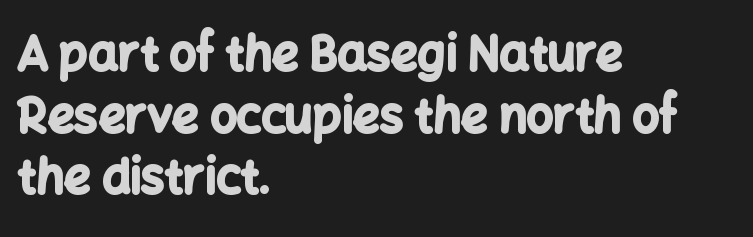
Q: Is the text bold? A: Yes.
Q: Is the text italic (slanted)? A: No, it is upright.
Q: Is the typeface a serif or a sans-serif typeface? A: Sans-serif.
Q: Is the text underlined? A: No.
Q: How is the paragraph aligned? A: Left-aligned.
Q: Is the spacing between letters normal or unusually wide? A: Normal.
Q: Is the spacing between lines tight, normal or loose? A: Normal.
Q: Width (condensed, normal, or wide)? A: Normal.
Q: Stroke contrast? A: Low.
Q: x-height? A: Medium.
Q: Monospaced? A: No.
